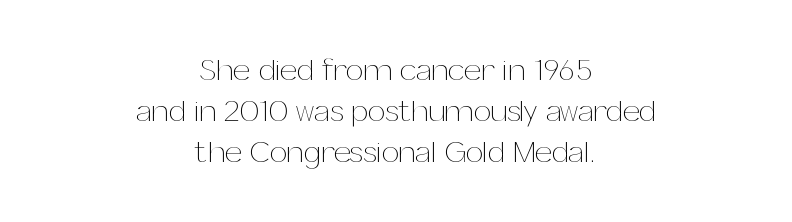
Q: Is the text bold? A: No.
Q: Is the text italic (slanted)? A: No, it is upright.
Q: Is the text underlined? A: No.
Q: How is the paragraph aligned? A: Centered.
Q: Is the spacing between letters normal or unusually wide? A: Normal.
Q: Is the spacing between lines tight, normal or loose? A: Normal.
Q: Width (condensed, normal, or wide)? A: Normal.
Q: Stroke contrast? A: Medium.
Q: x-height? A: Medium.
Q: Monospaced? A: No.
